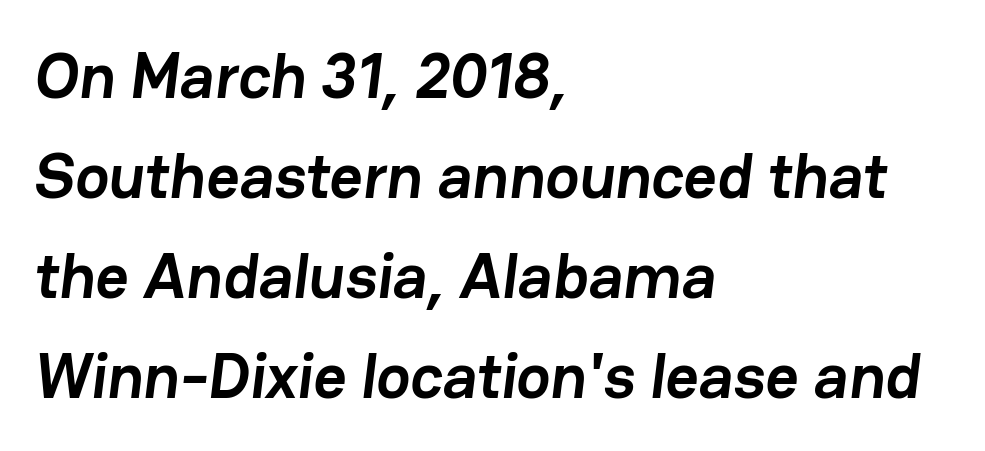
The image shows 64 px semibold sans-serif type; set left-aligned, normal line spacing (1.56x), normal letter spacing, not underlined; low stroke contrast and a medium x-height.
